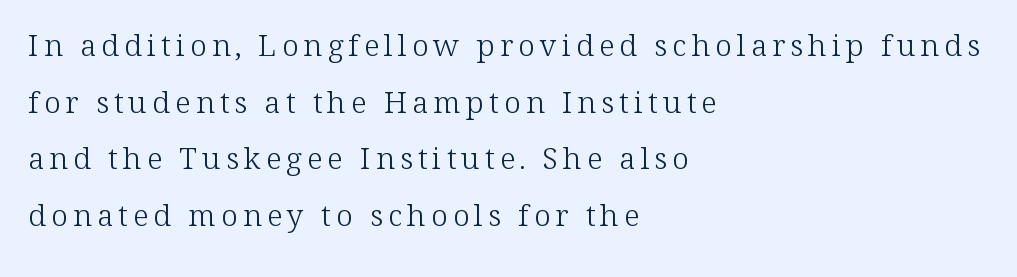
Q: Is the text bold? A: No.
Q: Is the text italic (slanted)? A: No, it is upright.
Q: Is the typeface a serif or a sans-serif typeface? A: Serif.
Q: Is the text underlined? A: No.
Q: How is the paragraph aligned? A: Left-aligned.
Q: Width (condensed, normal, or wide)? A: Normal.
Q: Stroke contrast? A: Low.
Q: x-height? A: Medium.
Q: Monospaced? A: No.
